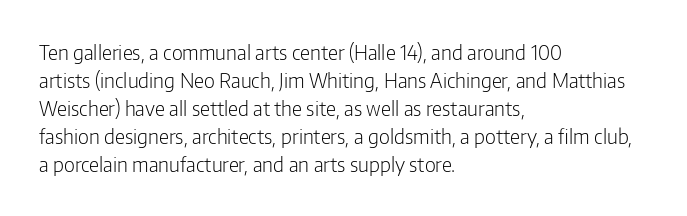
A roman cut, with each character standing at attention. Compared with a centered layout, this one pins lines to the left instead. Evenly set lines give the paragraph a standard silhouette. Heft: none added — not bold. The baseline area is clear.
